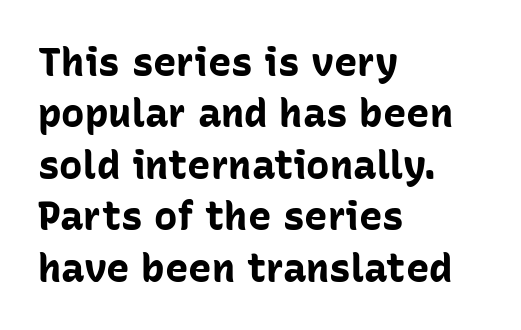
Q: Is the text bold? A: Yes.
Q: Is the text italic (slanted)? A: No, it is upright.
Q: Is the typeface a serif or a sans-serif typeface? A: Sans-serif.
Q: Is the text underlined? A: No.
Q: How is the paragraph aligned? A: Left-aligned.
Q: Is the spacing between letters normal or unusually wide? A: Normal.
Q: Is the spacing between lines tight, normal or loose? A: Normal.
Q: Width (condensed, normal, or wide)? A: Normal.
Q: Stroke contrast? A: Low.
Q: x-height? A: Medium.
Q: Monospaced? A: No.
